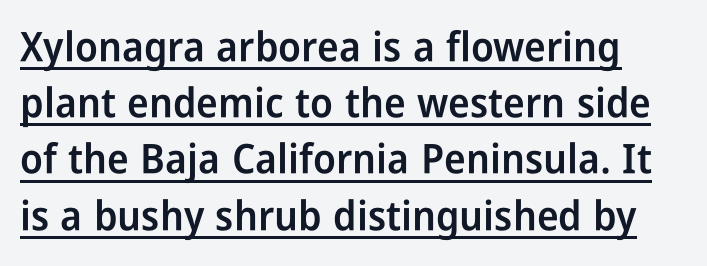
Q: Is the text bold? A: Semi-bold.
Q: Is the text italic (slanted)? A: No, it is upright.
Q: Is the typeface a serif or a sans-serif typeface? A: Sans-serif.
Q: Is the text underlined? A: Yes.
Q: Is the spacing between letters normal or unusually wide? A: Normal.
Q: Is the spacing between lines tight, normal or loose? A: Normal.
Q: Width (condensed, normal, or wide)? A: Condensed.
Q: Stroke contrast? A: Low.
Q: x-height? A: Medium.
Q: Monospaced? A: No.
